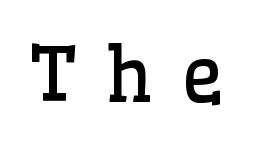
{"serif": "yes", "italic": "no", "bold": "no", "weight": "regular", "width": "normal", "stroke_contrast": "low", "x_height": "medium", "monospaced": "no", "underline": "no", "letter_spacing": "wide", "letter_spacing_em": 0.35, "glyph_px": 75}
